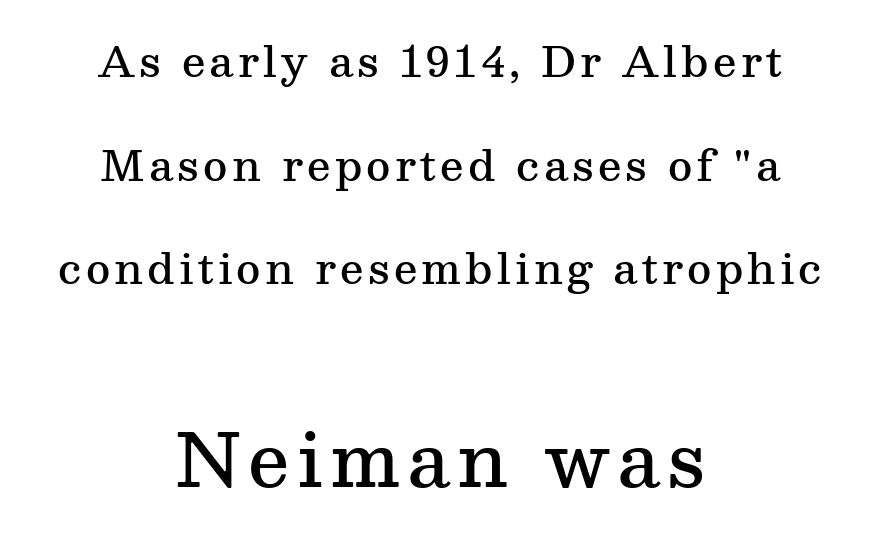
Q: Is the text bold? A: Semi-bold.
Q: Is the text italic (slanted)? A: No, it is upright.
Q: Is the typeface a serif or a sans-serif typeface? A: Serif.
Q: Is the text underlined? A: No.
Q: How is the paragraph aligned? A: Centered.
Q: Is the spacing between lines tight, normal or loose? A: Loose.
Q: Which block of text is set in a larger size, the first (top) or the second (bottom)? A: The second (bottom) one.
Q: Width (condensed, normal, or wide)? A: Normal.
Q: Stroke contrast? A: Medium.
Q: x-height? A: Medium.
Q: Monospaced? A: No.
